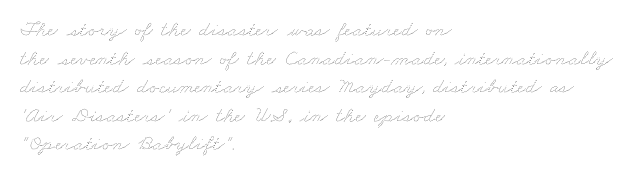
{"bold": "no", "underline": "no", "align": "left", "line_spacing": "normal", "line_spacing_ratio": 1.3, "letter_spacing": "normal", "letter_spacing_em": 0.0, "glyph_px": 22}
